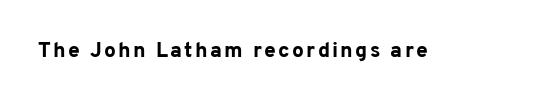
Q: Is the text bold? A: Yes.
Q: Is the text italic (slanted)? A: No, it is upright.
Q: Is the text underlined? A: No.
